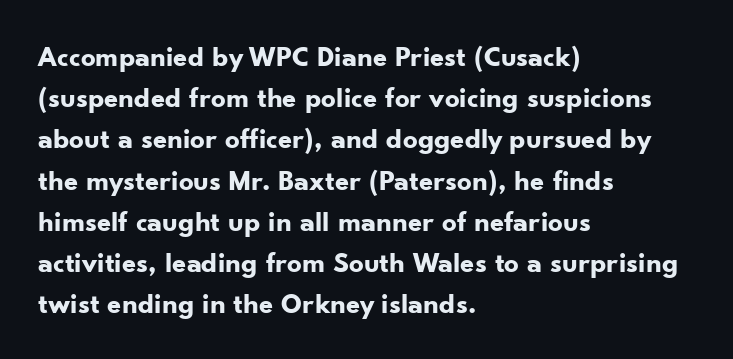
The image shows 29 px bold sans-serif type, upright; set left-aligned, normal line spacing (1.42x), normal letter spacing, not underlined; low stroke contrast and a small x-height.
